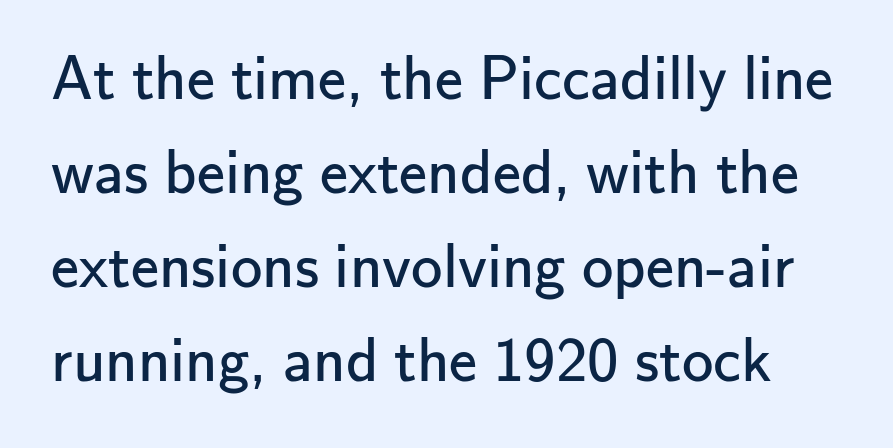
{"serif": "no", "italic": "no", "bold": "no", "weight": "regular", "width": "normal", "stroke_contrast": "low", "x_height": "small", "monospaced": "no", "underline": "no", "line_spacing": "normal", "line_spacing_ratio": 1.49, "letter_spacing": "normal", "letter_spacing_em": 0.0, "glyph_px": 63}
